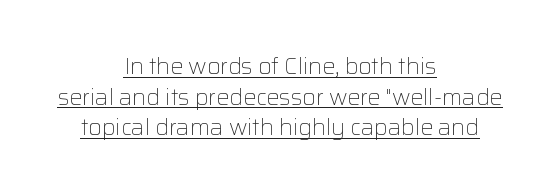
Weight: regular or lighter. Italic: no, the glyphs are upright roman. Quick note: interline space is typical. Is the letter spacing exaggerated? No — it looks like the ordinary default.
